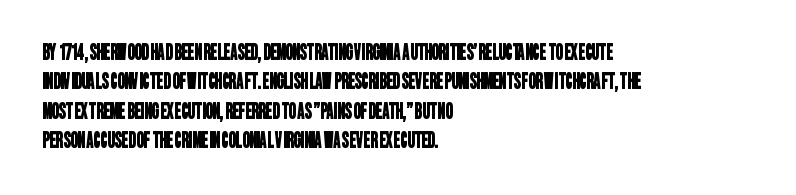
The type is set solid horizontally, with unmodified tracking. The lines in this sample share a left origin and differ only in where they stop. Baseline-to-baseline distance is the conventional proportion of letter height. Type without underlining.
